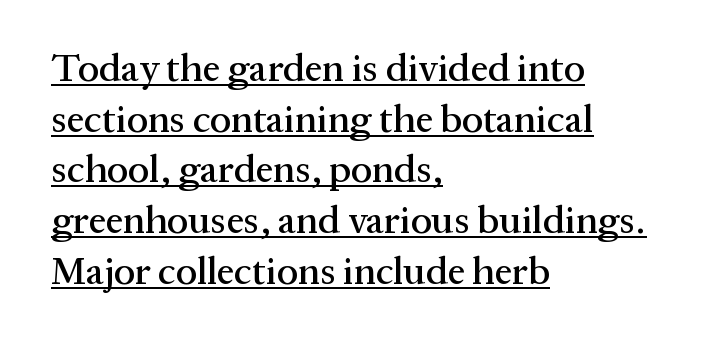
The image shows 39 px serif type, upright; set left-aligned, normal line spacing (1.3x), normal letter spacing, underlined; medium stroke contrast and a medium x-height.
